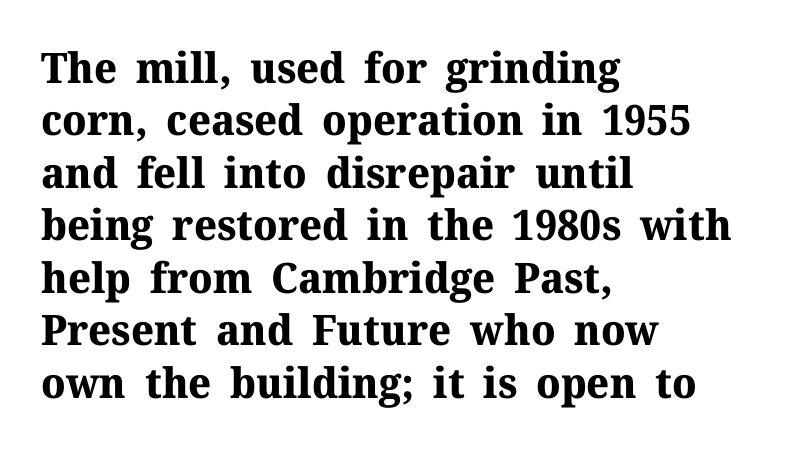
Q: Is the text bold? A: Yes.
Q: Is the text italic (slanted)? A: No, it is upright.
Q: Is the typeface a serif or a sans-serif typeface? A: Serif.
Q: Is the text underlined? A: No.
Q: How is the paragraph aligned? A: Left-aligned.
Q: Is the spacing between letters normal or unusually wide? A: Normal.
Q: Is the spacing between lines tight, normal or loose? A: Normal.
Q: Width (condensed, normal, or wide)? A: Normal.
Q: Stroke contrast? A: Medium.
Q: x-height? A: Medium.
Q: Monospaced? A: No.
